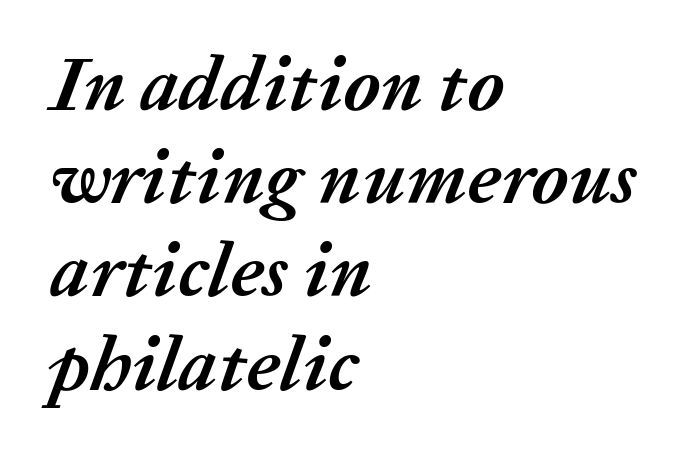
Slanted lettering throughout. The passage is arranged the way most books set body copy — flush left. Spacing verdict: proportional, widths tailored to each character. A bare baseline throughout the passage. Weight check: bold — yes, fully.
